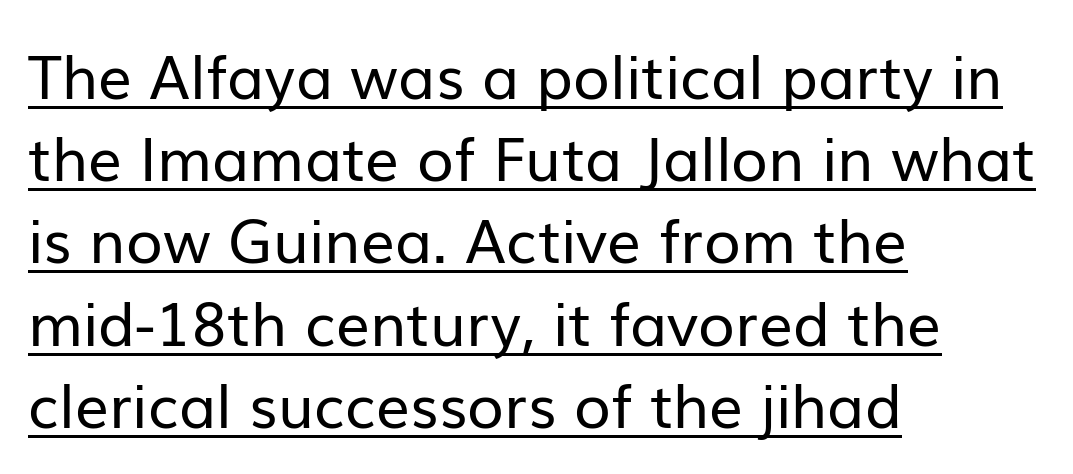
The image shows 60 px regular-weight sans-serif type, upright; set left-aligned, normal line spacing (1.37x), normal letter spacing, underlined; low stroke contrast and a medium x-height.
